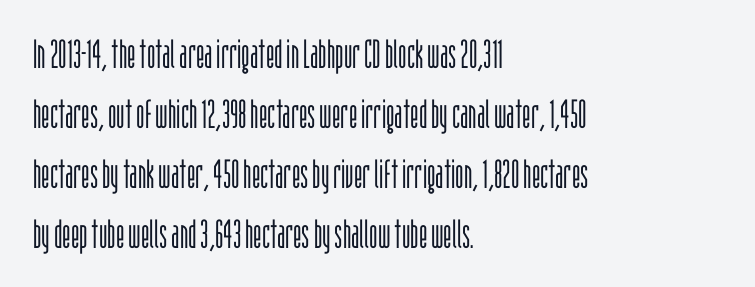
Here the designer chose a conventional face with non-uniform glyph widths. Note: no serifs on the glyphs. This sample uses plain, unmodified letter spacing. Style check: upright.
